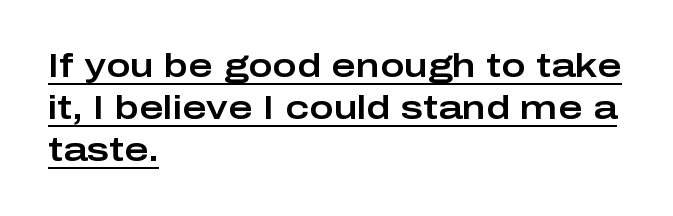
Underlining? Definitely there. The rendering shows plain stroke endings on the letterforms — a sans-serif design. Students, observe: this is what conventionally led text looks like. When letters stand straight like this, we call the style roman or upright. Here the designer chose a conventional face with non-uniform glyph widths.
